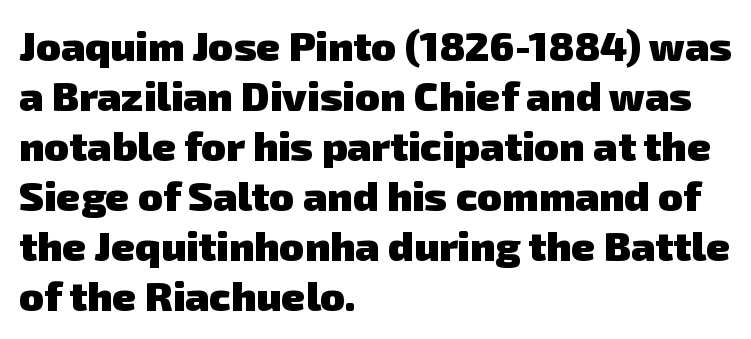
{"serif": "no", "bold": "yes", "weight": "heavy", "width": "normal", "stroke_contrast": "low", "x_height": "medium", "monospaced": "no", "underline": "no", "align": "left", "line_spacing_ratio": 1.22, "letter_spacing": "normal", "letter_spacing_em": 0.0, "glyph_px": 41}
